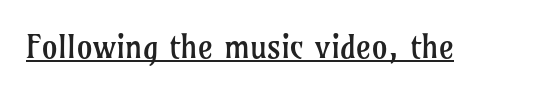
Q: Is the text bold? A: No.
Q: Is the text italic (slanted)? A: No, it is upright.
Q: Is the typeface a serif or a sans-serif typeface? A: Serif.
Q: Is the text underlined? A: Yes.
Q: Is the spacing between letters normal or unusually wide? A: Normal.
Q: Width (condensed, normal, or wide)? A: Normal.
Q: Stroke contrast? A: Low.
Q: x-height? A: Medium.
Q: Monospaced? A: No.
